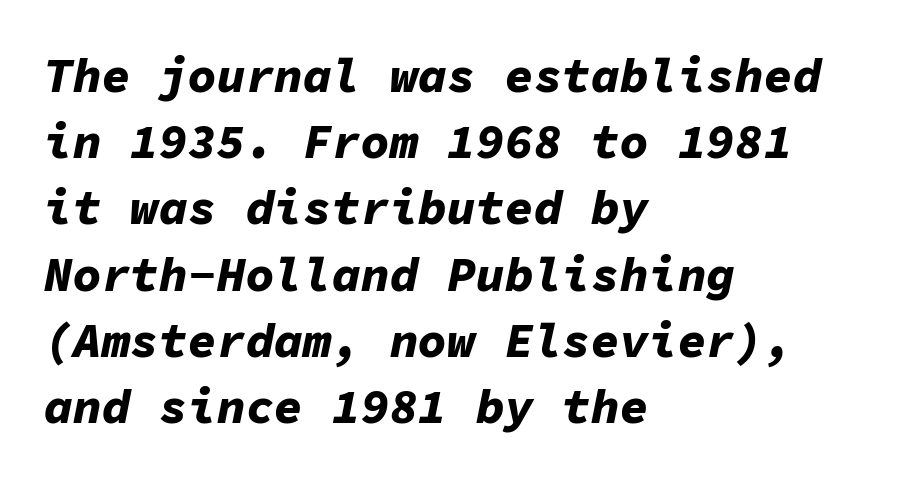
Q: Is the text bold? A: Yes.
Q: Is the text italic (slanted)? A: Yes, it leans right by about 11 degrees.
Q: Is the text underlined? A: No.
Q: How is the paragraph aligned? A: Left-aligned.
Q: Is the spacing between letters normal or unusually wide? A: Normal.
Q: Is the spacing between lines tight, normal or loose? A: Normal.
Q: Width (condensed, normal, or wide)? A: Normal.
Q: Stroke contrast? A: Low.
Q: x-height? A: Medium.
Q: Monospaced? A: Yes.
